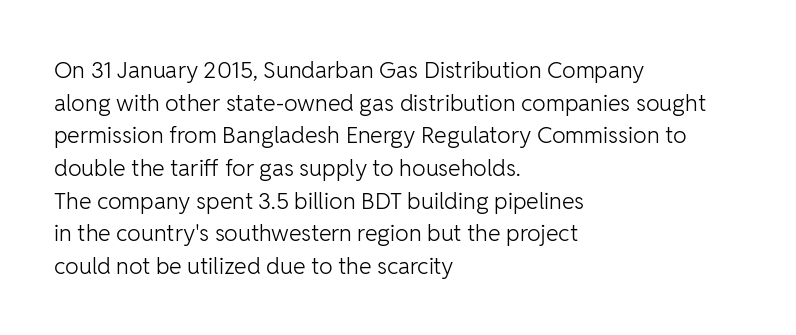
{"italic": "no", "bold": "no", "underline": "no", "align": "left", "line_spacing": "normal", "line_spacing_ratio": 1.42, "letter_spacing": "normal", "letter_spacing_em": 0.0, "glyph_px": 23}
